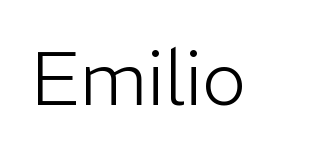
The image shows 75 px light sans-serif type, upright; set normal letter spacing, not underlined; low stroke contrast and a medium x-height.
